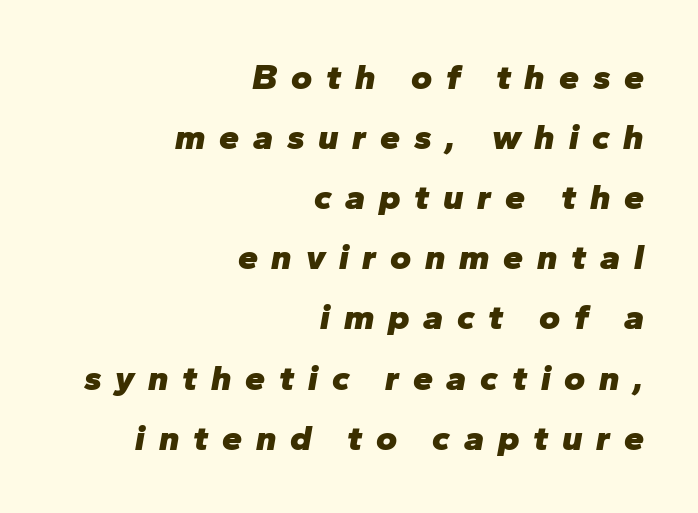
This is heavy type, rendered in bold. Unmarked baselines from the first word to the last. Inter-character spacing is expanded well beyond the font's built-in metrics. These lines sit exactly where default settings would place them. Varying glyph widths throughout — classic text-font behaviour. The typography opts for an oblique posture over an upright one.
